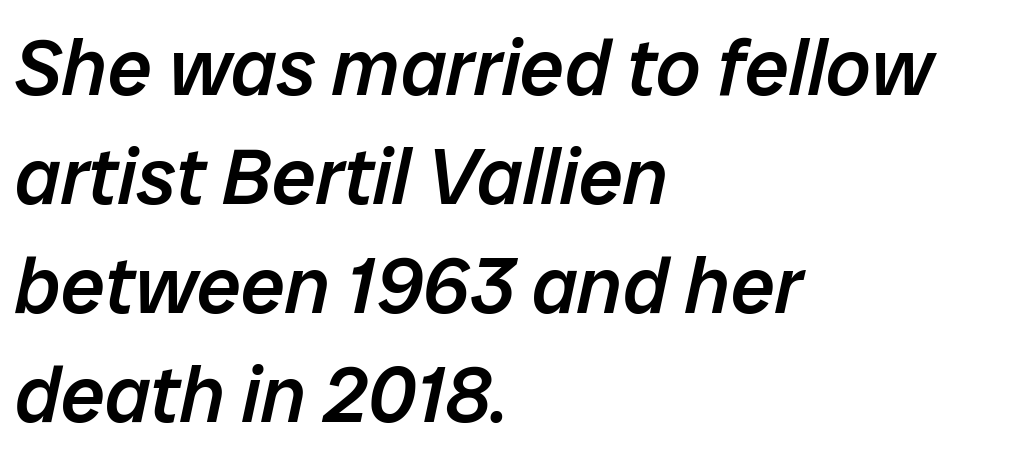
Q: Is the text bold? A: Semi-bold.
Q: Is the text italic (slanted)? A: Yes, it leans right by about 12 degrees.
Q: Is the text underlined? A: No.
Q: How is the paragraph aligned? A: Left-aligned.
Q: Is the spacing between letters normal or unusually wide? A: Normal.
Q: Is the spacing between lines tight, normal or loose? A: Normal.
Q: Width (condensed, normal, or wide)? A: Normal.
Q: Stroke contrast? A: Low.
Q: x-height? A: Medium.
Q: Monospaced? A: No.
